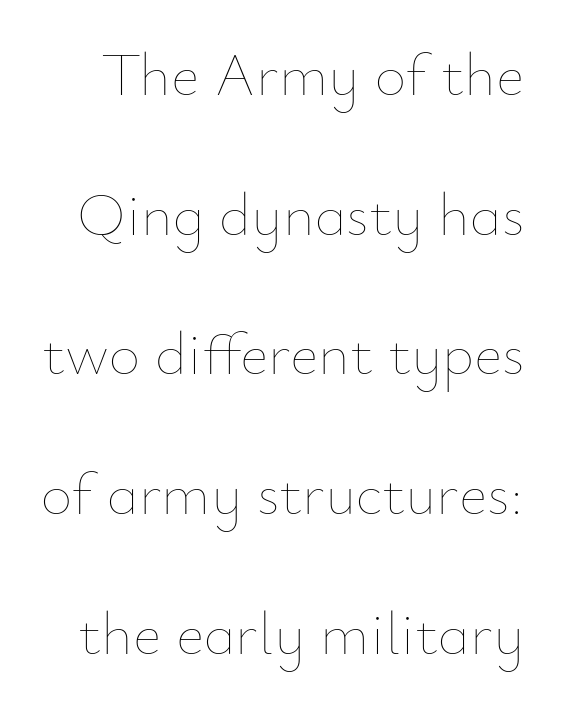
{"italic": "no", "bold": "no", "weight": "thin", "width": "normal", "stroke_contrast": "low", "x_height": "small", "monospaced": "no", "underline": "no", "line_spacing": "loose", "line_spacing_ratio": 2.29, "letter_spacing": "normal", "letter_spacing_em": 0.0, "glyph_px": 61}
